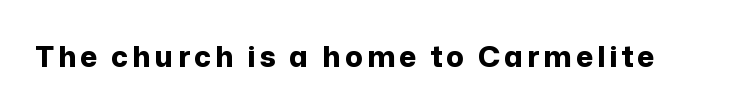
A typesetter would label this face a sans. Character widths vary here, with narrow letters taking less room than wide ones. The face used here has the dense, thick strokes of a bold. No italicization has been applied; the sample stays upright. Letters rest on an invisible, unmarked baseline.
